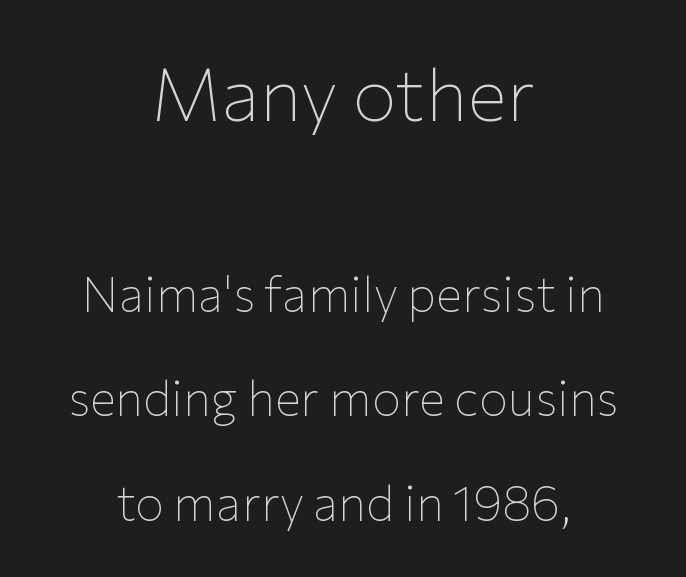
One-word summary of the alignment: center. The earlier block is typeset at a bigger size than the later block. Underline: absent. Baseline-to-baseline distance is far greater than the letter height.
